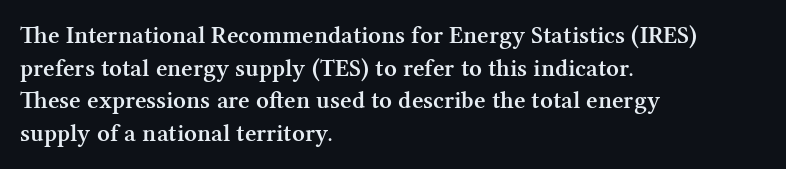
{"italic": "no", "bold": "semi", "underline": "no", "align": "left", "line_spacing": "normal", "line_spacing_ratio": 1.31, "letter_spacing": "normal", "letter_spacing_em": 0.0, "glyph_px": 25}
